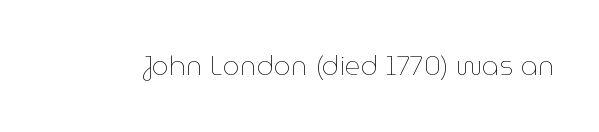
{"italic": "no", "bold": "no", "underline": "no", "letter_spacing": "normal", "letter_spacing_em": 0.0, "glyph_px": 27}
